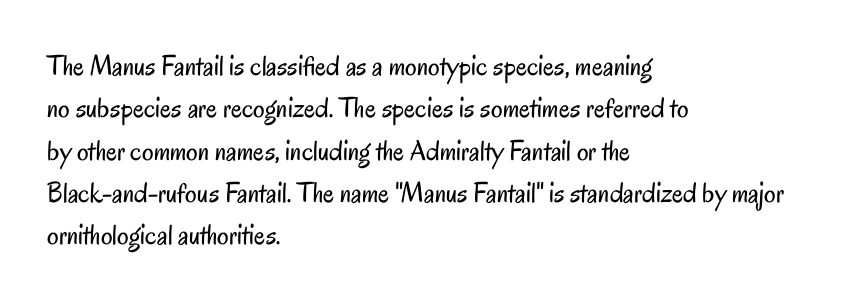
{"serif": "no", "italic": "no", "bold": "no", "weight": "regular", "width": "condensed", "stroke_contrast": "low", "x_height": "small", "monospaced": "no", "underline": "no", "align": "left", "line_spacing": "normal", "line_spacing_ratio": 1.46, "letter_spacing": "normal", "letter_spacing_em": 0.0, "glyph_px": 29}
